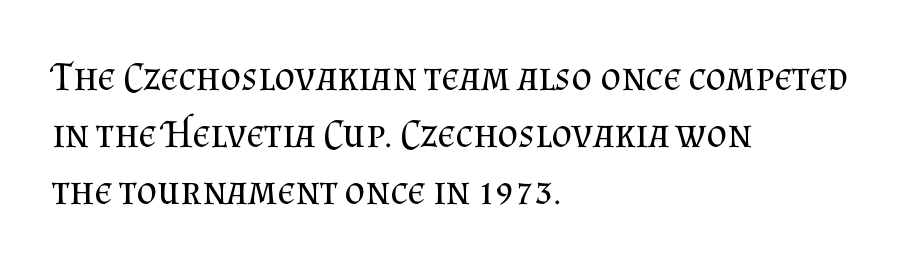
Spacing verdict: proportional, widths tailored to each character. The rows are spaced the way most documents space them. Beneath every word, the page is bare. Is the type heavy? It reads as light-to-regular instead. This sample uses a serif face.
